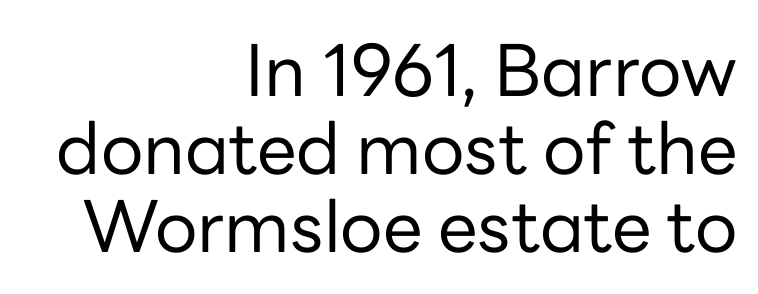
{"serif": "no", "italic": "no", "bold": "no", "weight": "regular", "width": "normal", "stroke_contrast": "low", "x_height": "medium", "monospaced": "no", "underline": "no", "align": "right", "line_spacing": "tight", "line_spacing_ratio": 1.1, "letter_spacing": "normal", "letter_spacing_em": 0.0, "glyph_px": 71}
